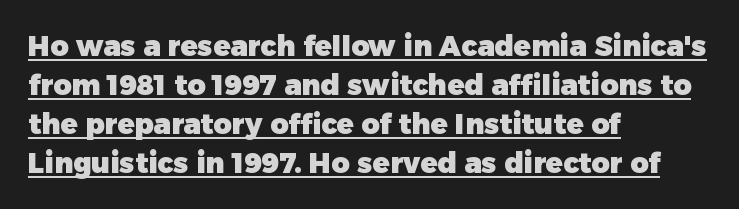
Q: Is the text bold? A: Yes.
Q: Is the text italic (slanted)? A: No, it is upright.
Q: Is the typeface a serif or a sans-serif typeface? A: Sans-serif.
Q: Is the text underlined? A: Yes.
Q: How is the paragraph aligned? A: Left-aligned.
Q: Is the spacing between letters normal or unusually wide? A: Normal.
Q: Is the spacing between lines tight, normal or loose? A: Normal.
Q: Width (condensed, normal, or wide)? A: Normal.
Q: Stroke contrast? A: Low.
Q: x-height? A: Medium.
Q: Monospaced? A: No.
